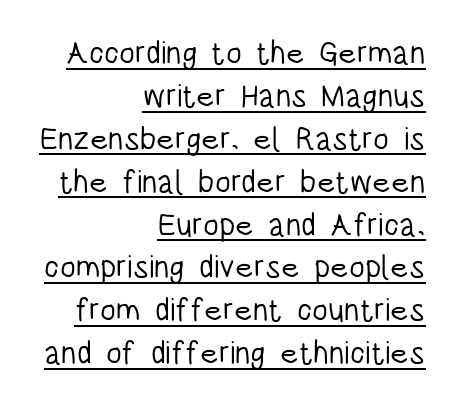
Q: Is the text bold? A: No.
Q: Is the text italic (slanted)? A: No, it is upright.
Q: Is the typeface a serif or a sans-serif typeface? A: Sans-serif.
Q: Is the text underlined? A: Yes.
Q: How is the paragraph aligned? A: Right-aligned.
Q: Is the spacing between letters normal or unusually wide? A: Normal.
Q: Is the spacing between lines tight, normal or loose? A: Normal.
Q: Width (condensed, normal, or wide)? A: Condensed.
Q: Stroke contrast? A: Low.
Q: x-height? A: Large.
Q: Monospaced? A: No.
